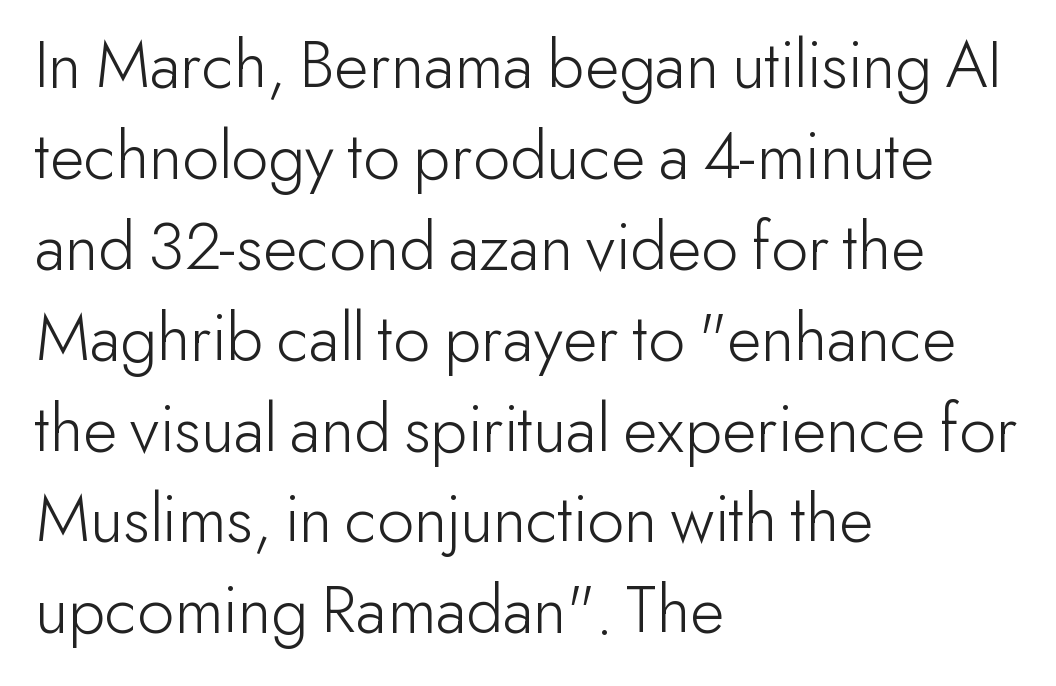
The image shows 71 px light sans-serif type, upright; set left-aligned, normal line spacing (1.28x), normal letter spacing, not underlined; low stroke contrast and a small x-height.
